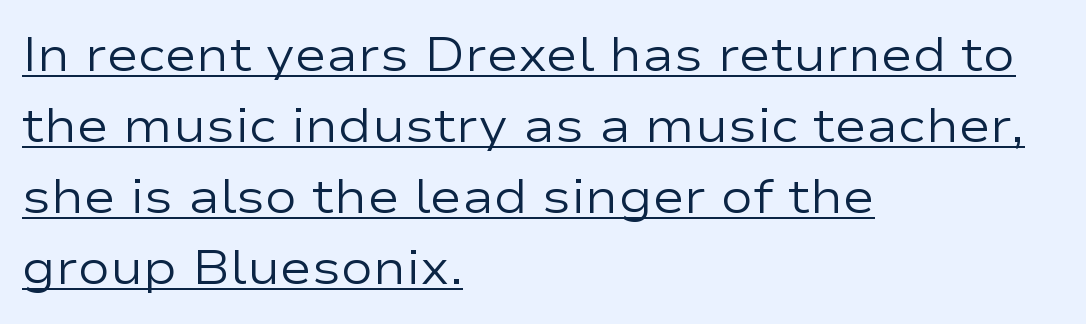
Each line starts at the same left margin while the right side varies. The tracking reads as untouched default to a designer's eye. You could not count columns in this text — the font is proportionally spaced. Nope, not italic — everything's standing straight. Has an underline been added? It has. In terms of letterform style, serifs are entirely absent.
